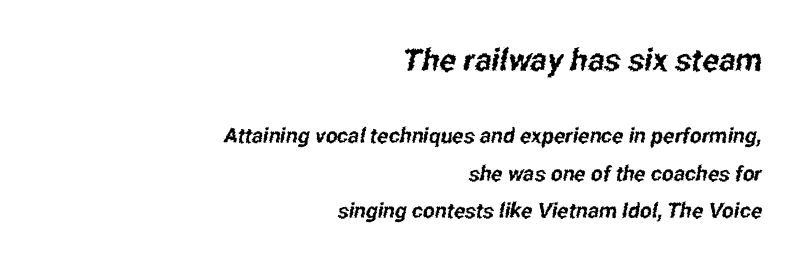
The typesetter chose a ragged-left arrangement here. Two sizes are in play, and the larger belongs to the first block. Nope, no serifs anywhere on these letters. Glyph-to-glyph distance matches everyday printed text.
